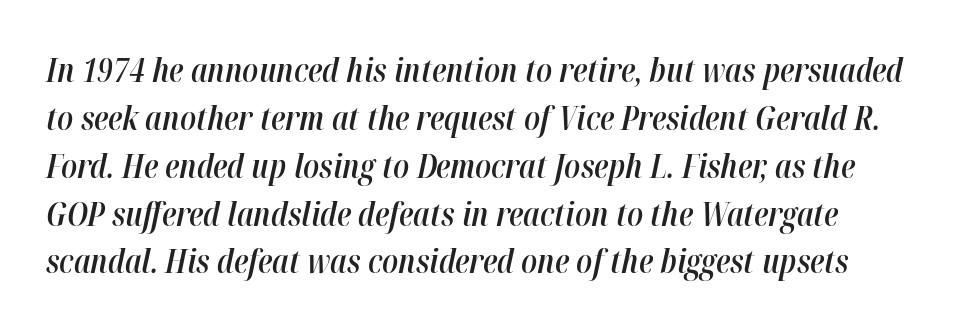
{"italic": "yes", "lean": "right", "slant_degrees": 12, "bold": "semi", "weight": "semibold", "width": "condensed", "stroke_contrast": "high", "x_height": "medium", "monospaced": "no", "underline": "no", "line_spacing": "normal", "line_spacing_ratio": 1.45, "letter_spacing": "normal", "letter_spacing_em": 0.0, "glyph_px": 33}
